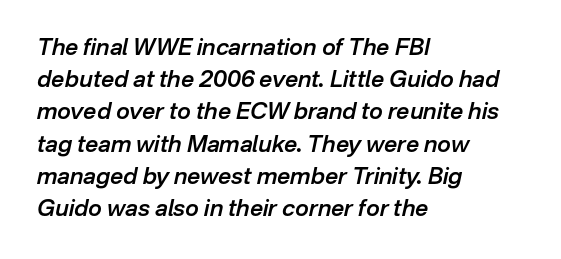
{"italic": "yes", "lean": "right", "slant_degrees": 12, "bold": "semi", "underline": "no", "align": "left", "line_spacing": "normal", "line_spacing_ratio": 1.4, "letter_spacing": "normal", "letter_spacing_em": 0.0, "glyph_px": 23}
